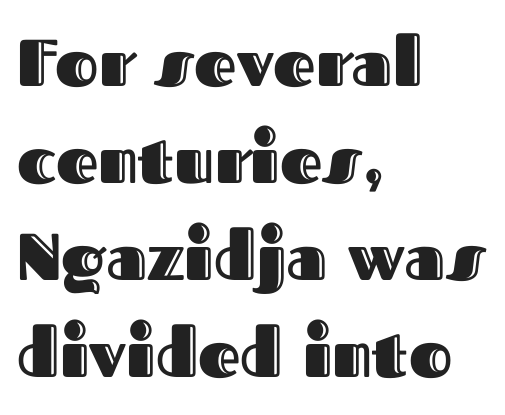
Descender tails drop into unmarked territory. Line beginnings align vertically; line endings do not. Rendered with straight, roman letterforms. Interline gaps are of average width in this sample. The type is set solid horizontally, with unmodified tracking. Spacing verdict: proportional, widths tailored to each character.
